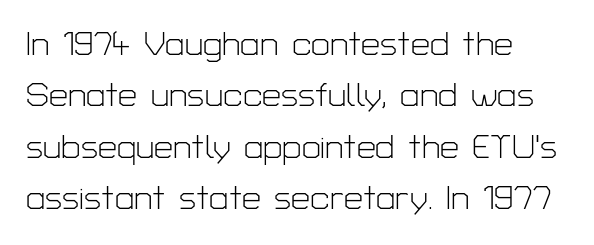
{"serif": "no", "italic": "no", "bold": "no", "weight": "light", "width": "normal", "stroke_contrast": "low", "x_height": "medium", "monospaced": "no", "underline": "no", "align": "left", "line_spacing": "normal", "line_spacing_ratio": 1.51, "letter_spacing": "normal", "letter_spacing_em": 0.0, "glyph_px": 34}
